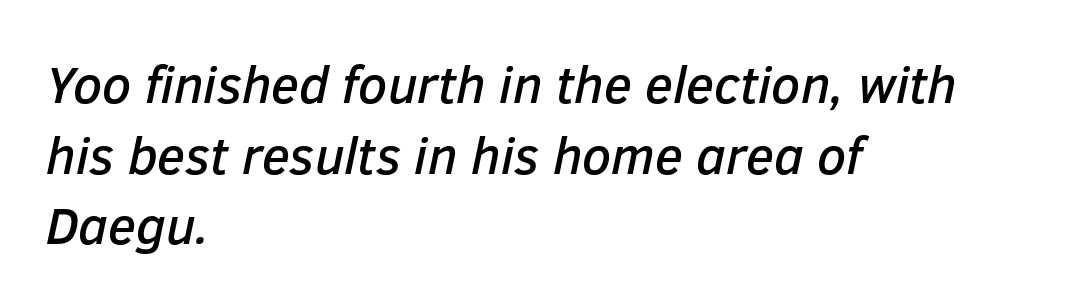
Q: Is the text italic (slanted)? A: Yes, it leans right by about 12 degrees.
Q: Is the text underlined? A: No.
Q: How is the paragraph aligned? A: Left-aligned.
Q: Is the spacing between letters normal or unusually wide? A: Normal.
Q: Is the spacing between lines tight, normal or loose? A: Normal.
Q: Width (condensed, normal, or wide)? A: Normal.
Q: Stroke contrast? A: Low.
Q: x-height? A: Medium.
Q: Monospaced? A: No.
